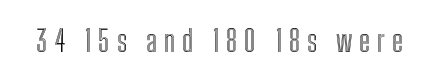
Character widths vary here, with narrow letters taking less room than wide ones. What stands out about the letter spacing? Its width — letters are far apart. Underlining? Definitely not there. Tall strokes in this sample are plumb rather than angled.
